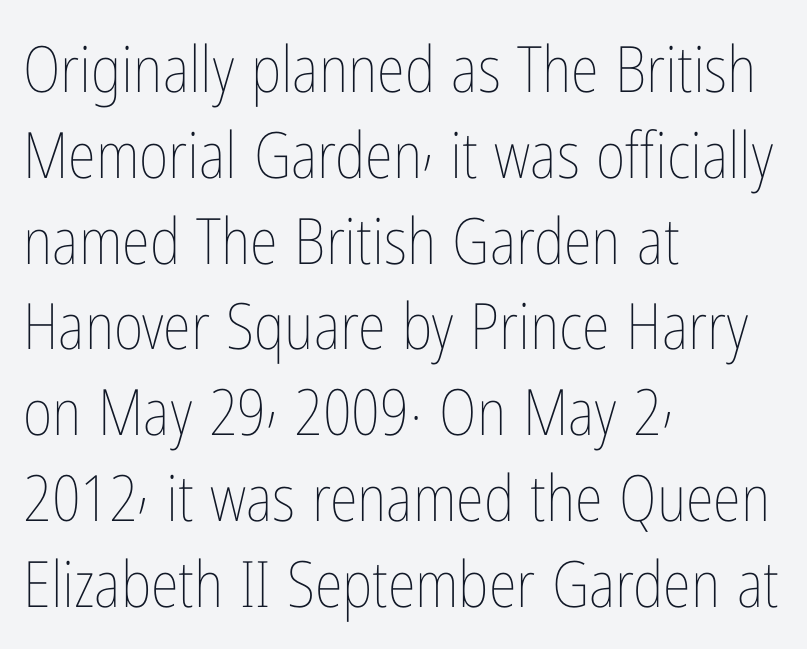
{"italic": "no", "bold": "no", "weight": "thin", "width": "condensed", "stroke_contrast": "low", "x_height": "medium", "monospaced": "no", "underline": "no", "align": "left", "line_spacing": "normal", "line_spacing_ratio": 1.34, "letter_spacing": "normal", "letter_spacing_em": 0.0, "glyph_px": 64}
